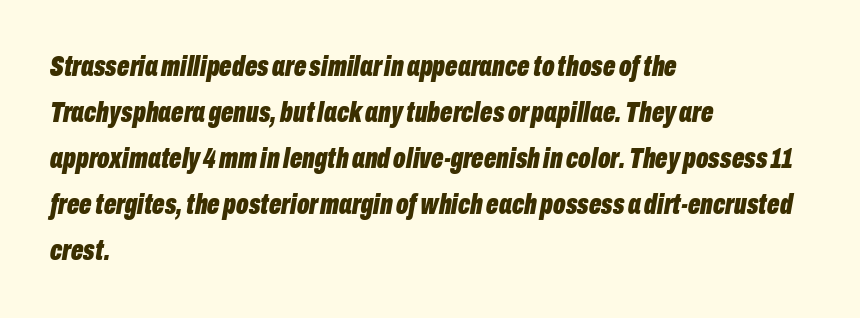
This sample uses plain, unmodified letter spacing. This sample has the flowing, uneven cadence of proportional lettering. A dark, heavy texture on the line: the type is bold. The designer left line spacing at the default.
